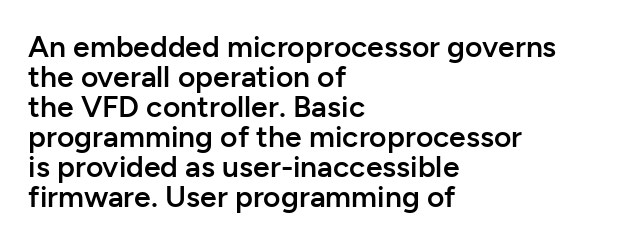
{"serif": "no", "italic": "no", "bold": "semi", "weight": "semibold", "width": "normal", "stroke_contrast": "low", "x_height": "medium", "monospaced": "no", "underline": "no", "align": "left", "line_spacing": "tight", "line_spacing_ratio": 1.0, "letter_spacing": "normal", "letter_spacing_em": 0.0, "glyph_px": 30}
